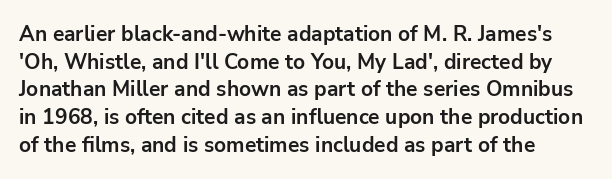
{"italic": "no", "bold": "yes", "underline": "no", "align": "left", "line_spacing": "normal", "line_spacing_ratio": 1.32, "letter_spacing": "normal", "letter_spacing_em": 0.0, "glyph_px": 21}
